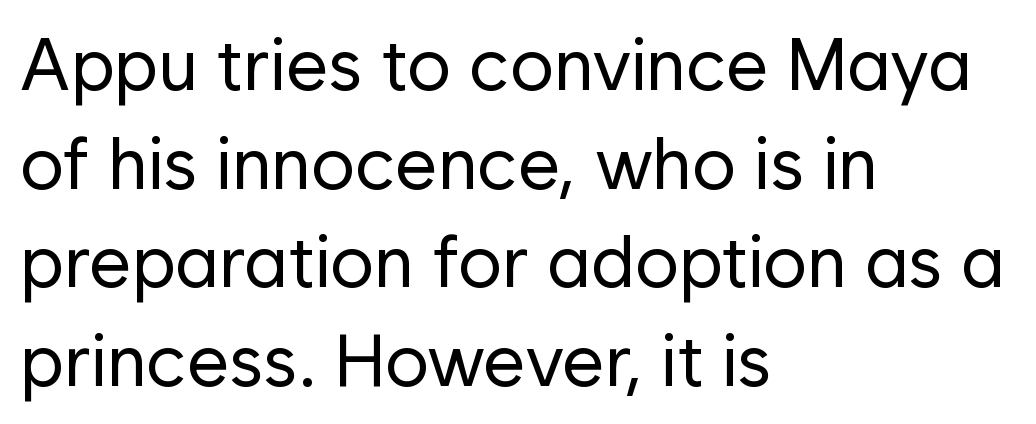
Honestly, there is no underline to notice here at all. In terms of leading, this rendering sits right in the middle. Casual observation: everything's shoved over to the left. Regarding serifs, this sample does without them. The letters advance in unequal steps, a hallmark of proportional type. Standard letterfit; no display-style spreading of the glyphs.
